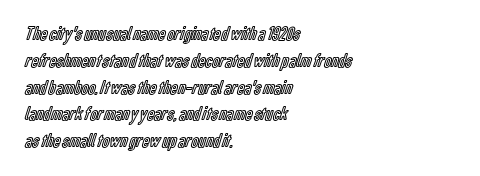
{"underline": "no", "align": "left", "line_spacing": "normal", "line_spacing_ratio": 1.34, "letter_spacing": "normal", "letter_spacing_em": 0.0, "glyph_px": 20}
